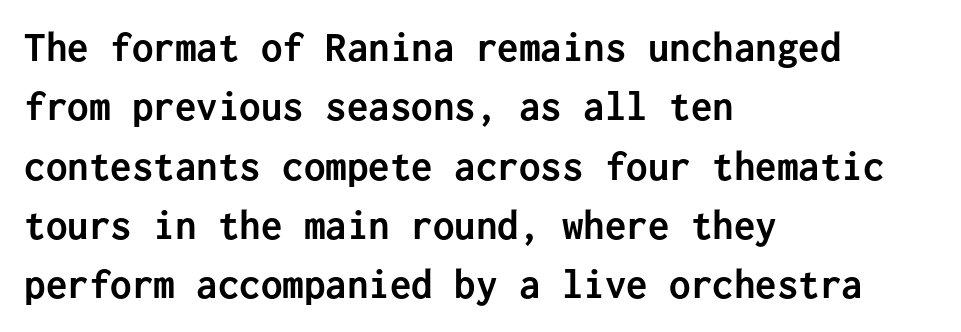
A student would call this left alignment; a typographer would say flush left, rag right. Look at the tracking — it's just the regular setting, nothing added. Looks like terminal output: every glyph gets an equal slot. Type without underlining. The face used here has the dense, thick strokes of a bold.
